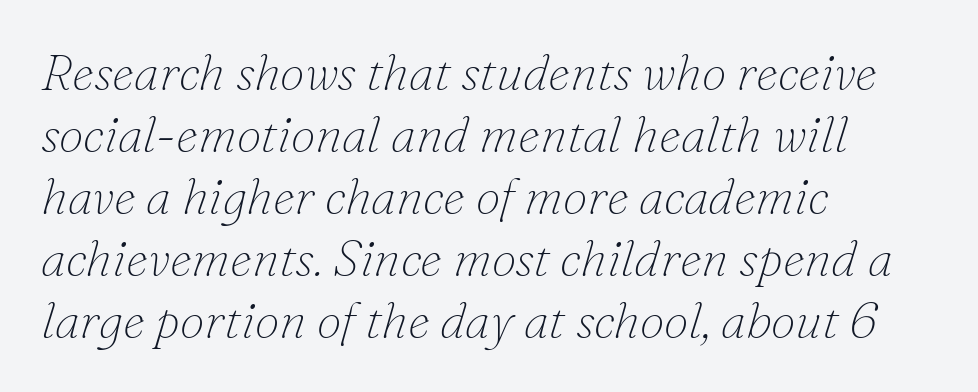
Yep, those are serifs on the letters. There is no visible air inserted between adjacent glyphs. Letters have the restrained weight of plain body copy at most. Proportional: the letters do not fall into vertical columns. Teacher's note: observe the even left margin — that is flush-left alignment. Honestly, there is no underline to notice here at all.
